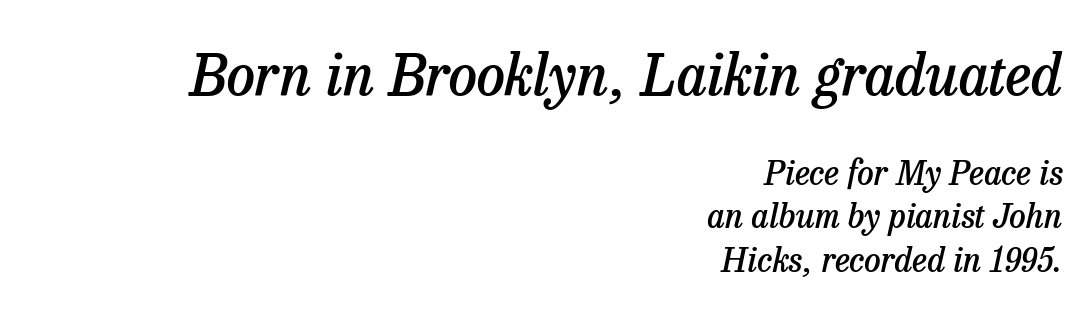
The image shows 57 px semibold serif type, italic (leaning right); set right-aligned, normal line spacing (1.31x), normal letter spacing, not underlined; the first (top) block is 1.73x larger; low stroke contrast and a medium x-height.
